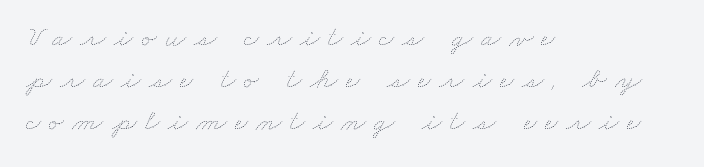
The image shows 29 px thin, wide type; set left-aligned, normal line spacing (1.45x), unusually wide letter spacing (+0.28 em), not underlined; low stroke contrast and a small x-height.
